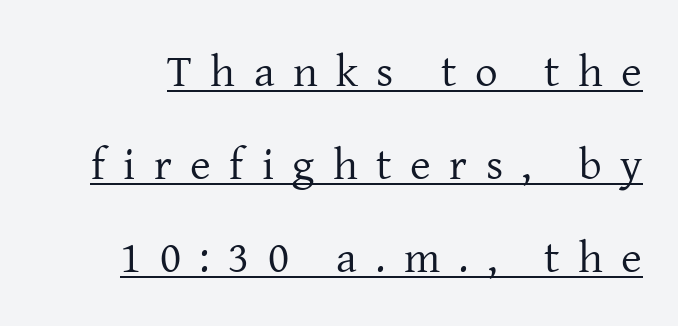
Regarding serifs, this sample has them. The rendered words wear a rule along their underside. Is there much room between lines? Yes — plenty of vertical air separates them. Think of a printed novel: that variable character pitch is what you see here.
